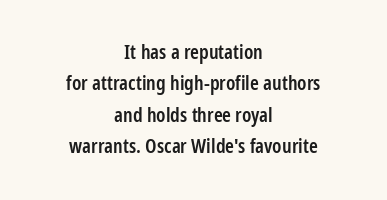
The image shows 20 px text type, upright; set centered, normal line spacing (1.57x), normal letter spacing, not underlined.
